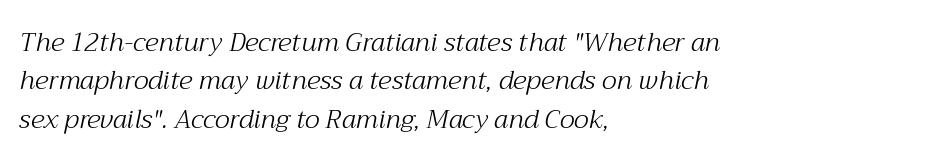
Q: Is the text bold? A: No.
Q: Is the text italic (slanted)? A: Yes, it leans right by about 12 degrees.
Q: Is the text underlined? A: No.
Q: How is the paragraph aligned? A: Left-aligned.
Q: Is the spacing between letters normal or unusually wide? A: Normal.
Q: Is the spacing between lines tight, normal or loose? A: Normal.
